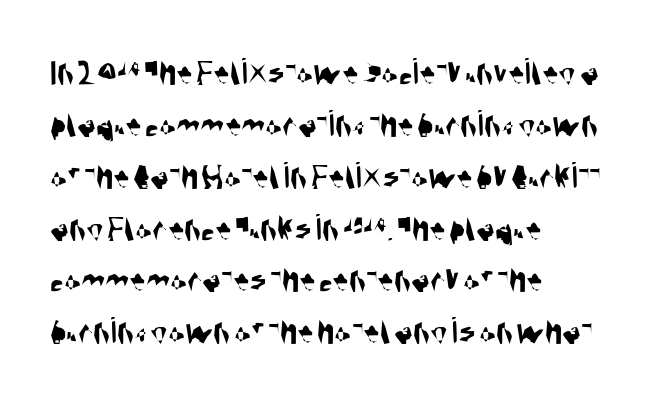
Q: Is the typeface a serif or a sans-serif typeface? A: Sans-serif.
Q: Is the text underlined? A: No.
Q: How is the paragraph aligned? A: Left-aligned.
Q: Is the spacing between letters normal or unusually wide? A: Normal.
Q: Is the spacing between lines tight, normal or loose? A: Normal.
Q: Width (condensed, normal, or wide)? A: Condensed.
Q: Stroke contrast? A: Medium.
Q: x-height? A: Large.
Q: Monospaced? A: No.
